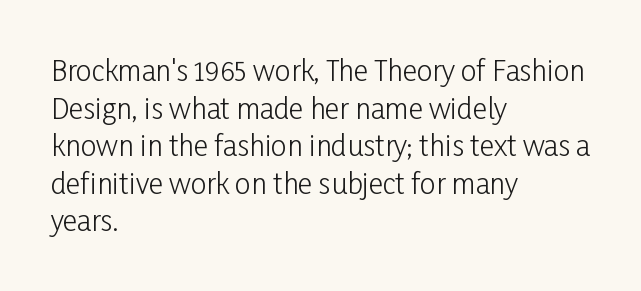
The image shows 28 px light, condensed sans-serif type, upright; set left-aligned, normal line spacing (1.34x), normal letter spacing, not underlined; low stroke contrast and a medium x-height.
